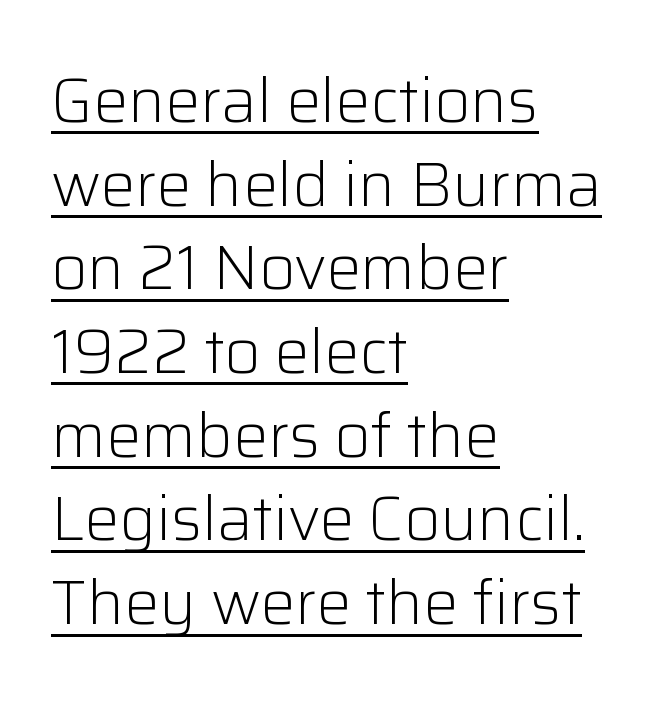
{"serif": "no", "italic": "no", "bold": "no", "weight": "light", "width": "normal", "stroke_contrast": "low", "x_height": "medium", "monospaced": "no", "underline": "yes", "align": "left", "line_spacing": "normal", "line_spacing_ratio": 1.35, "letter_spacing": "normal", "letter_spacing_em": 0.0, "glyph_px": 62}
